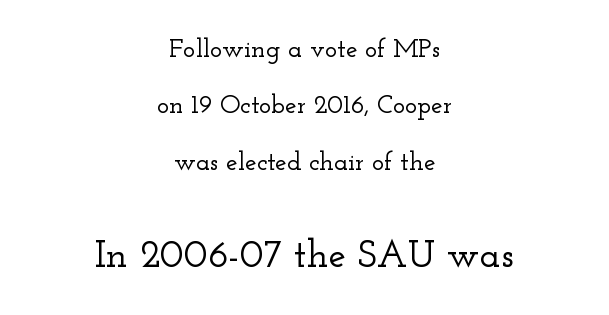
The image shows 39 px wide serif type, upright; set centered, loose line spacing (2.17x), normal letter spacing, not underlined; the second (bottom) block is 1.5x larger; low stroke contrast and a small x-height.
